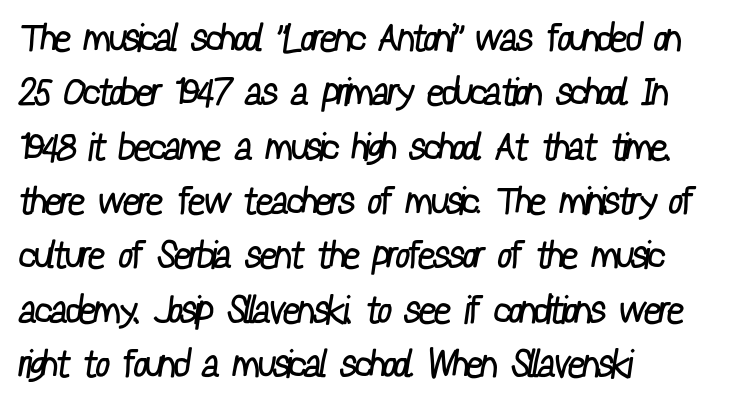
The image shows 38 px regular-weight, condensed sans-serif type; set left-aligned, normal line spacing (1.43x), normal letter spacing, not underlined; low stroke contrast and a medium x-height.
